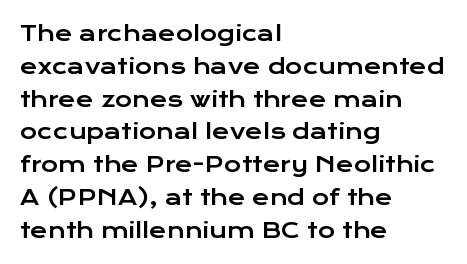
The image shows 21 px text type, upright; set left-aligned, normal line spacing (1.56x), normal letter spacing, not underlined.
